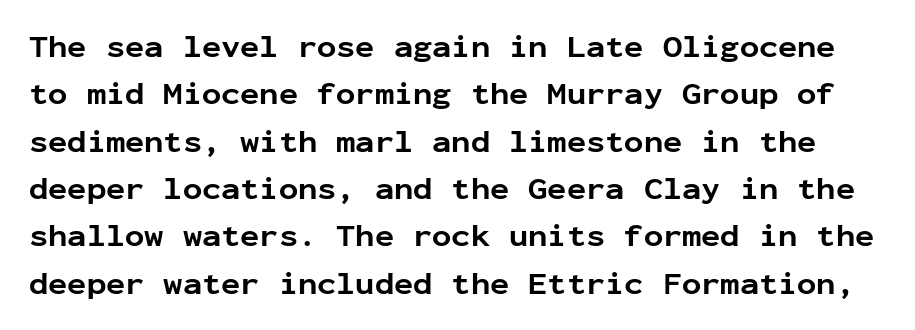
Q: Is the text bold? A: Yes.
Q: Is the text italic (slanted)? A: No, it is upright.
Q: Is the typeface a serif or a sans-serif typeface? A: Sans-serif.
Q: Is the text underlined? A: No.
Q: Is the spacing between letters normal or unusually wide? A: Normal.
Q: Is the spacing between lines tight, normal or loose? A: Normal.
Q: Width (condensed, normal, or wide)? A: Normal.
Q: Stroke contrast? A: Low.
Q: x-height? A: Medium.
Q: Monospaced? A: Yes.
